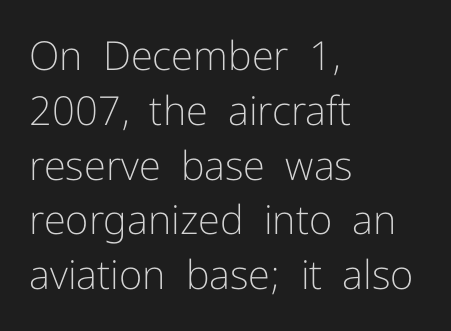
The image shows 40 px light sans-serif type, upright; set left-aligned, normal line spacing (1.37x), normal letter spacing, not underlined; low stroke contrast and a medium x-height.
